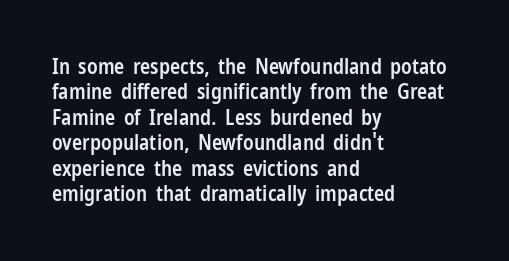
{"italic": "no", "bold": "semi", "underline": "no", "align": "left", "line_spacing_ratio": 1.21, "letter_spacing": "normal", "letter_spacing_em": 0.0, "glyph_px": 21}
